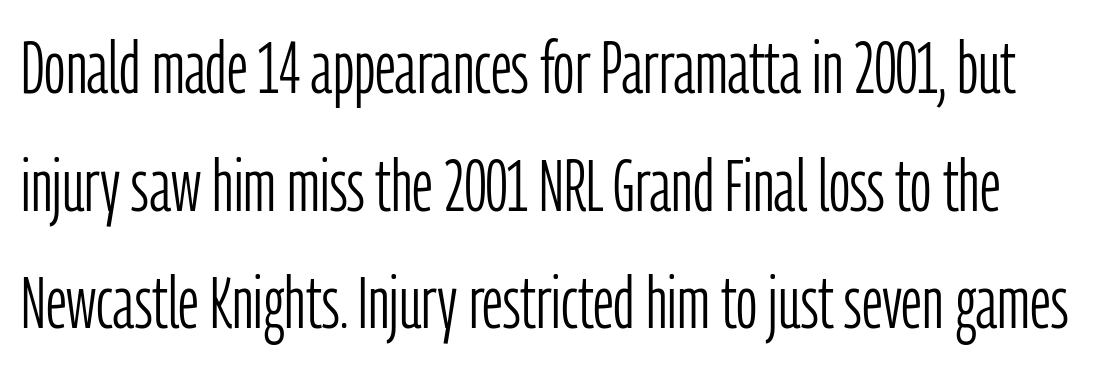
The image shows 74 px light, condensed sans-serif type, upright; set normal line spacing (1.59x), normal letter spacing, not underlined; low stroke contrast and a medium x-height.
